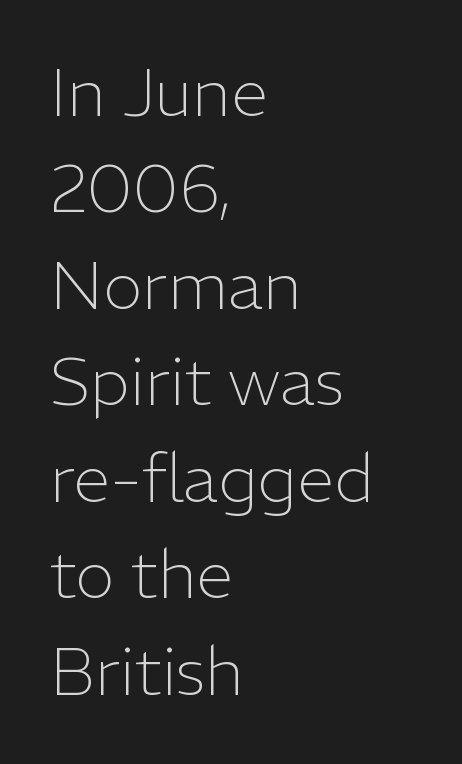
Q: Is the text bold? A: No.
Q: Is the text italic (slanted)? A: No, it is upright.
Q: Is the typeface a serif or a sans-serif typeface? A: Sans-serif.
Q: Is the text underlined? A: No.
Q: How is the paragraph aligned? A: Left-aligned.
Q: Is the spacing between letters normal or unusually wide? A: Normal.
Q: Is the spacing between lines tight, normal or loose? A: Normal.
Q: Width (condensed, normal, or wide)? A: Normal.
Q: Stroke contrast? A: Low.
Q: x-height? A: Medium.
Q: Monospaced? A: No.
